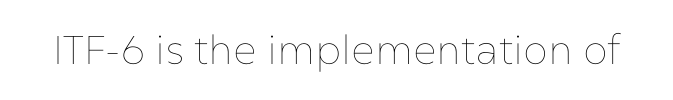
{"italic": "no", "bold": "no", "weight": "thin", "width": "normal", "stroke_contrast": "low", "x_height": "medium", "monospaced": "no", "underline": "no", "letter_spacing": "normal", "letter_spacing_em": 0.0, "glyph_px": 40}
